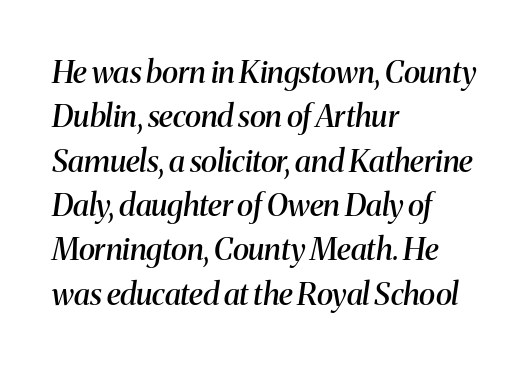
Q: Is the text bold? A: Semi-bold.
Q: Is the text italic (slanted)? A: Yes, it leans right by about 8 degrees.
Q: Is the typeface a serif or a sans-serif typeface? A: Serif.
Q: Is the text underlined? A: No.
Q: How is the paragraph aligned? A: Left-aligned.
Q: Is the spacing between letters normal or unusually wide? A: Normal.
Q: Is the spacing between lines tight, normal or loose? A: Normal.
Q: Width (condensed, normal, or wide)? A: Normal.
Q: Stroke contrast? A: Medium.
Q: x-height? A: Medium.
Q: Monospaced? A: No.
